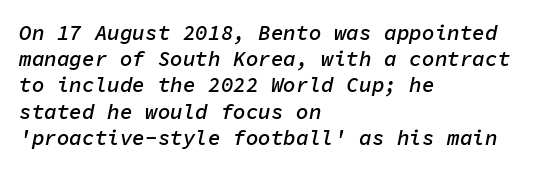
The image shows 21 px text type, italic (leaning right); set left-aligned, normal line spacing (1.25x), normal letter spacing, not underlined.
